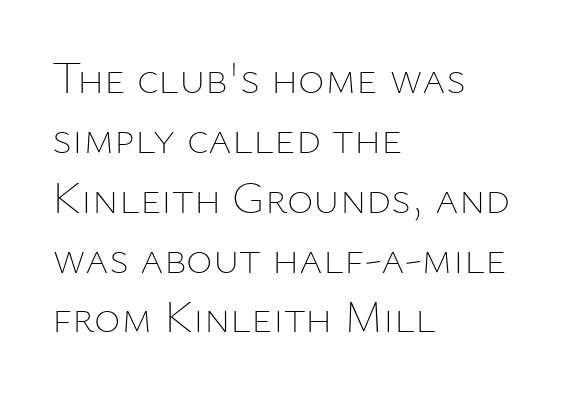
Q: Is the text bold? A: No.
Q: Is the text italic (slanted)? A: No, it is upright.
Q: Is the text underlined? A: No.
Q: How is the paragraph aligned? A: Left-aligned.
Q: Is the spacing between letters normal or unusually wide? A: Normal.
Q: Is the spacing between lines tight, normal or loose? A: Normal.
Q: Width (condensed, normal, or wide)? A: Normal.
Q: Stroke contrast? A: Low.
Q: x-height? A: Medium.
Q: Monospaced? A: No.
